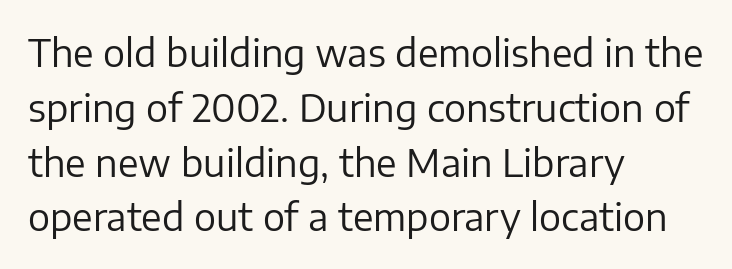
This sample has the flowing, uneven cadence of proportional lettering. Classification — sans serif. Is the type heavy? It reads as light-to-regular instead. Is the letter spacing exaggerated? No — it looks like the ordinary default. Ordinary non-slanted type is in use. Each row of text sits above clean, open space.
